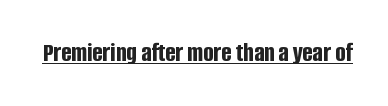
Q: Is the text bold? A: Yes.
Q: Is the text italic (slanted)? A: No, it is upright.
Q: Is the text underlined? A: Yes.
Q: Is the spacing between letters normal or unusually wide? A: Normal.
